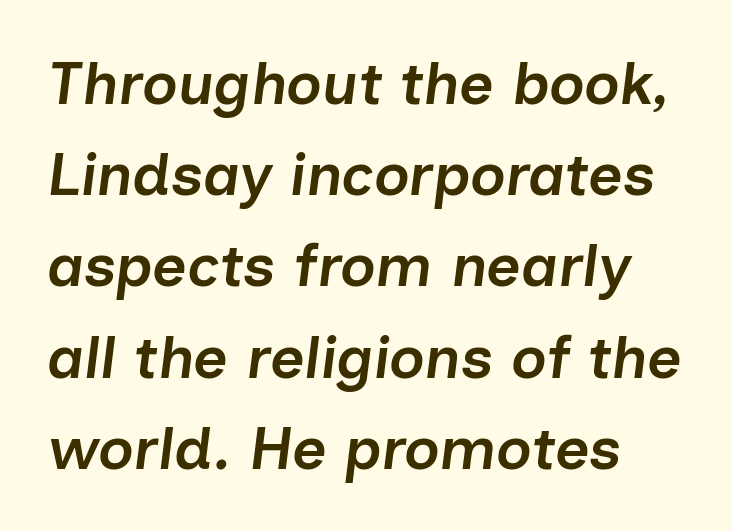
{"italic": "yes", "lean": "right", "slant_degrees": 7, "bold": "semi", "weight": "semibold", "width": "normal", "stroke_contrast": "low", "x_height": "medium", "monospaced": "no", "underline": "no", "line_spacing": "normal", "line_spacing_ratio": 1.52, "letter_spacing": "normal", "letter_spacing_em": 0.0, "glyph_px": 60}
